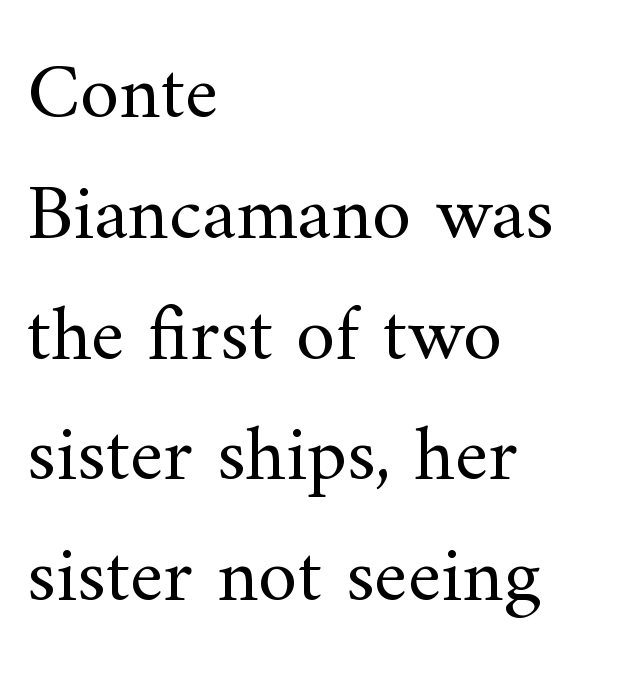
Q: Is the text bold? A: No.
Q: Is the text italic (slanted)? A: No, it is upright.
Q: Is the typeface a serif or a sans-serif typeface? A: Serif.
Q: Is the text underlined? A: No.
Q: How is the paragraph aligned? A: Left-aligned.
Q: Is the spacing between letters normal or unusually wide? A: Normal.
Q: Is the spacing between lines tight, normal or loose? A: Normal.
Q: Width (condensed, normal, or wide)? A: Normal.
Q: Stroke contrast? A: Medium.
Q: x-height? A: Small.
Q: Monospaced? A: No.
